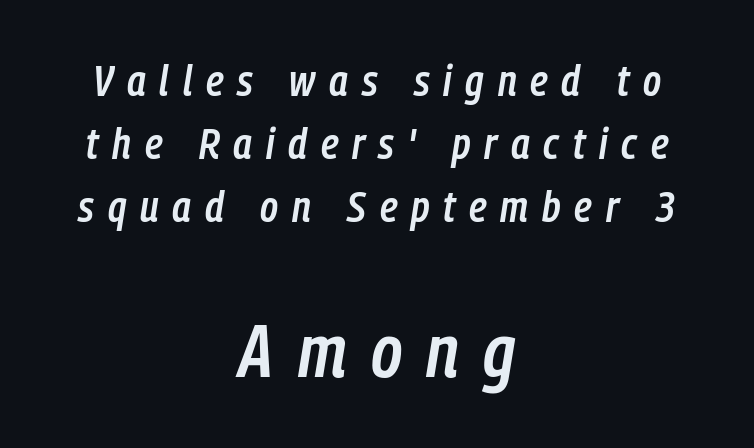
Q: Is the text bold? A: Semi-bold.
Q: Is the text italic (slanted)? A: Yes, it leans right by about 9 degrees.
Q: Is the text underlined? A: No.
Q: How is the paragraph aligned? A: Centered.
Q: Is the spacing between letters normal or unusually wide? A: Unusually wide.
Q: Is the spacing between lines tight, normal or loose? A: Normal.
Q: Which block of text is set in a larger size, the first (top) or the second (bottom)? A: The second (bottom) one.
Q: Width (condensed, normal, or wide)? A: Condensed.
Q: Stroke contrast? A: Low.
Q: x-height? A: Medium.
Q: Monospaced? A: No.
